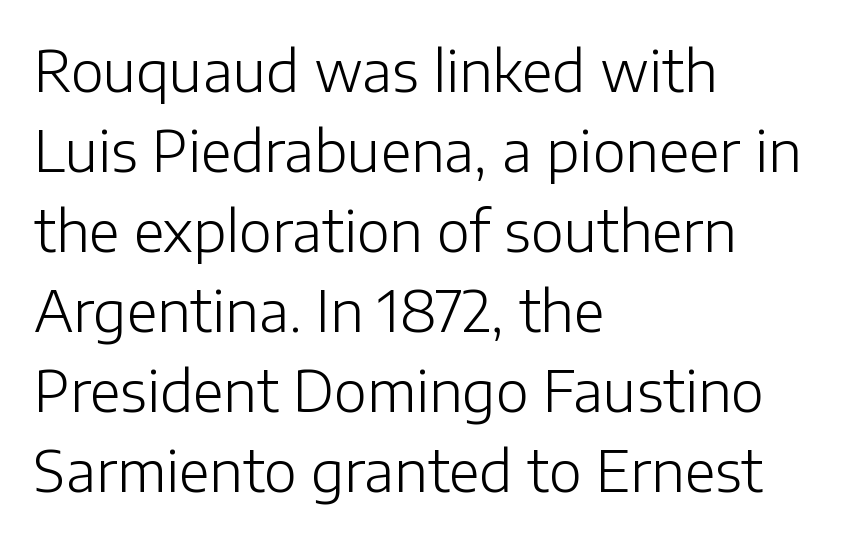
The gaps between neighbouring characters are ordinary and unremarkable. No italicization has been applied; the sample stays upright. Caption: multi-line text, flush left, ragged right. Character widths vary here, with narrow letters taking less room than wide ones. Underlining? Definitely not there. Letters have the restrained weight of plain body copy at most.
